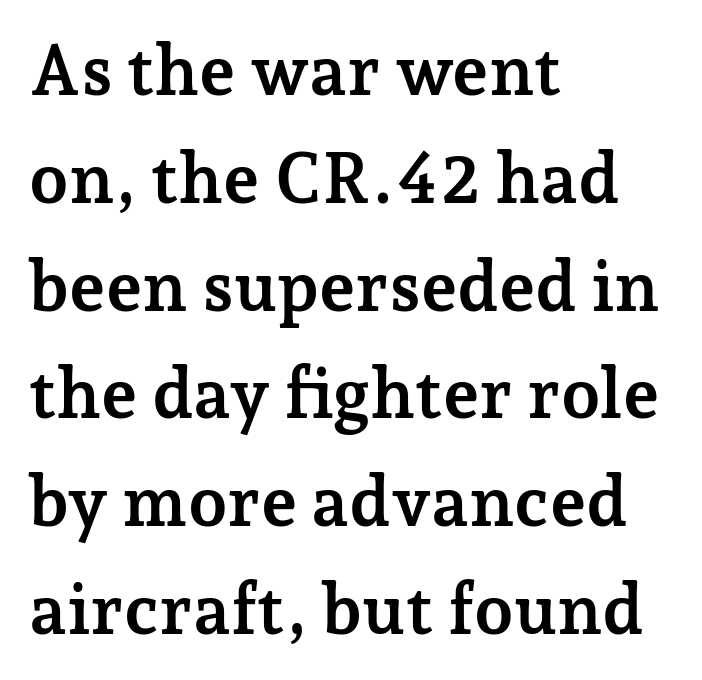
Q: Is the text bold? A: Yes.
Q: Is the text italic (slanted)? A: No, it is upright.
Q: Is the typeface a serif or a sans-serif typeface? A: Serif.
Q: Is the text underlined? A: No.
Q: How is the paragraph aligned? A: Left-aligned.
Q: Is the spacing between letters normal or unusually wide? A: Normal.
Q: Is the spacing between lines tight, normal or loose? A: Normal.
Q: Width (condensed, normal, or wide)? A: Normal.
Q: Stroke contrast? A: Low.
Q: x-height? A: Medium.
Q: Monospaced? A: No.
